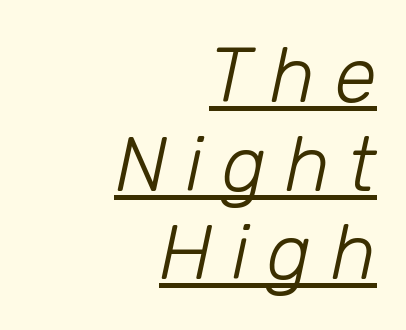
{"italic": "yes", "lean": "right", "slant_degrees": 12, "bold": "no", "weight": "light", "width": "normal", "stroke_contrast": "low", "x_height": "medium", "monospaced": "no", "underline": "yes", "align": "right", "line_spacing": "tight", "line_spacing_ratio": 1.15, "letter_spacing": "wide", "letter_spacing_em": 0.24, "glyph_px": 77}
